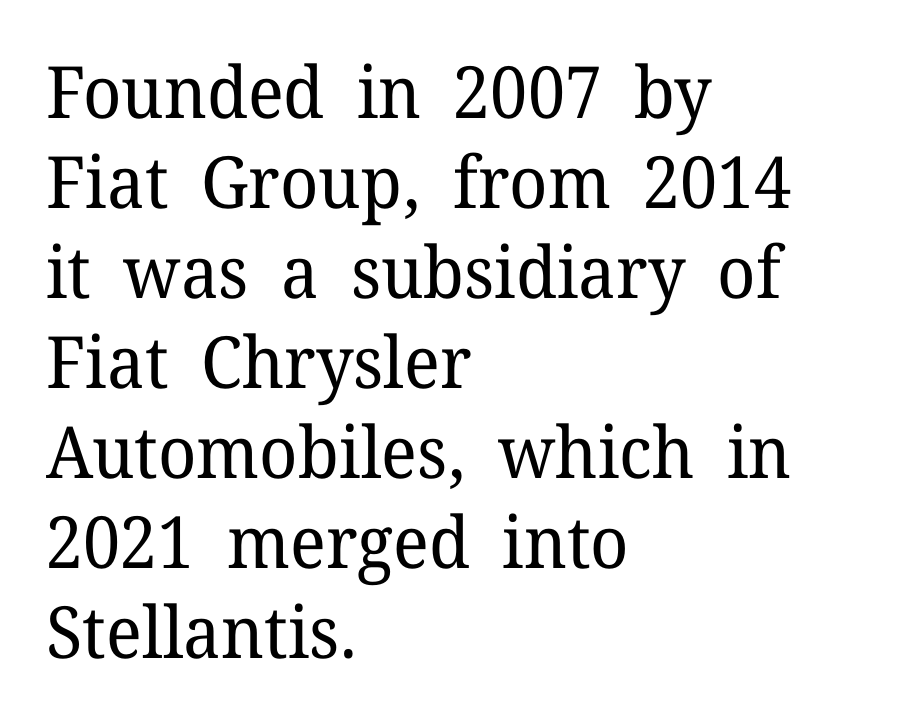
Check under the words: just untouched page. Observe the serifs anchoring each vertical stroke in this sample. The space between consecutive lines is moderate. Posture: upright roman. Standard letterfit; no display-style spreading of the glyphs. A typesetter would call this proportional, since set widths differ per character.
